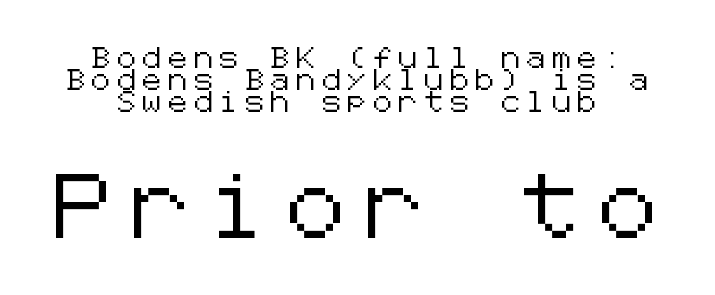
The image shows 64 px sans-serif type, upright; set centered, tight line spacing (1.04x), unusually wide letter spacing (+0.33 em), not underlined; the second (bottom) block is 3.05x larger; low stroke contrast and a medium x-height.
